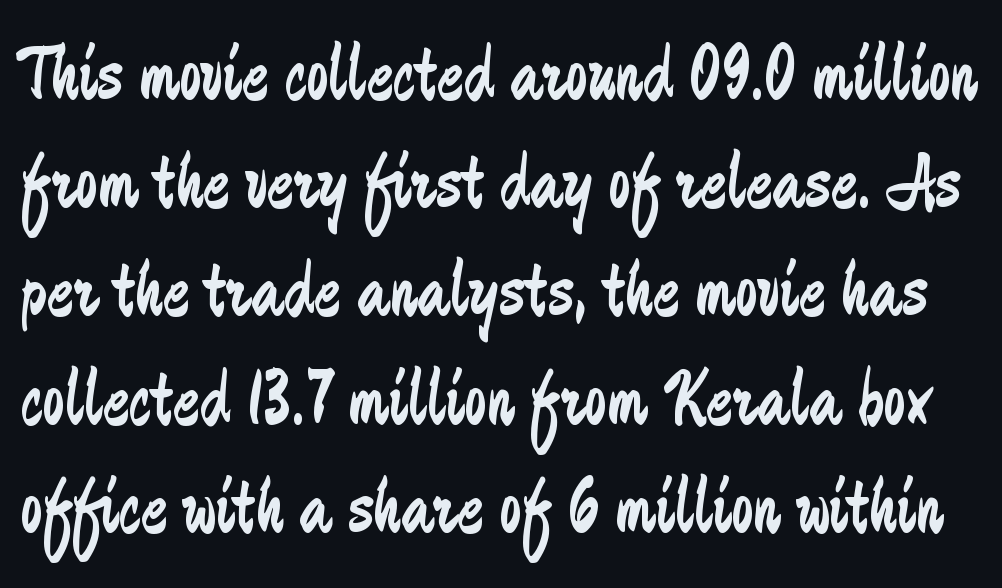
Q: Is the text bold? A: No.
Q: Is the text italic (slanted)? A: Yes.
Q: Is the typeface a serif or a sans-serif typeface? A: Sans-serif.
Q: Is the text underlined? A: No.
Q: Is the spacing between letters normal or unusually wide? A: Normal.
Q: Is the spacing between lines tight, normal or loose? A: Normal.
Q: Width (condensed, normal, or wide)? A: Condensed.
Q: Stroke contrast? A: Low.
Q: x-height? A: Small.
Q: Monospaced? A: No.
